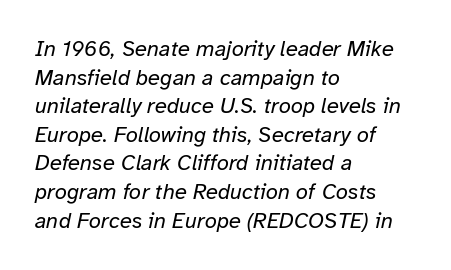
Q: Is the text bold? A: No.
Q: Is the text italic (slanted)? A: Yes, it leans right by about 12 degrees.
Q: Is the text underlined? A: No.
Q: How is the paragraph aligned? A: Left-aligned.
Q: Is the spacing between letters normal or unusually wide? A: Normal.
Q: Is the spacing between lines tight, normal or loose? A: Normal.
